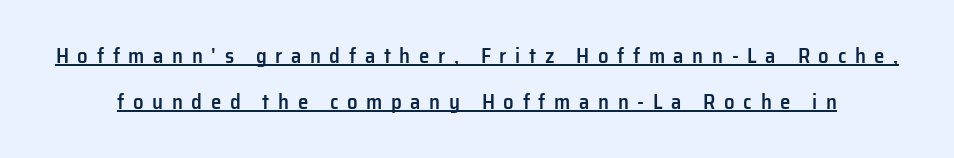
The image shows 21 px text type, upright; set loose line spacing (2.17x), unusually wide letter spacing (+0.41 em), underlined.
